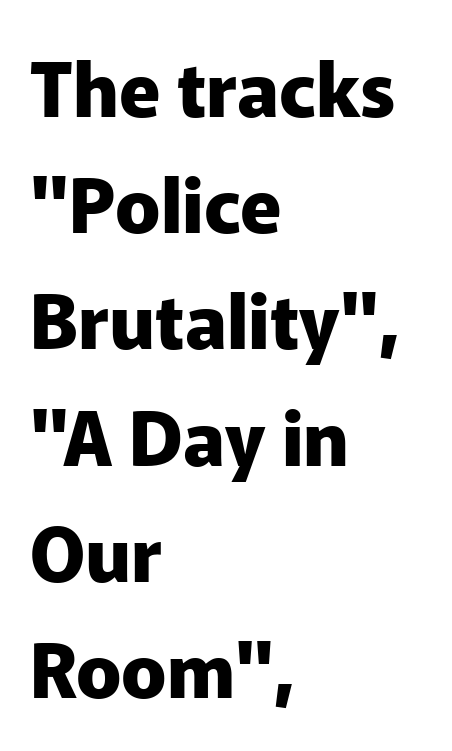
The image shows 75 px heavy sans-serif type, upright; set left-aligned, normal line spacing (1.55x), normal letter spacing, not underlined; low stroke contrast and a medium x-height.
